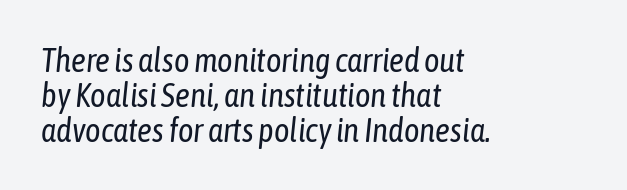
The image shows 33 px regular-weight, condensed type, italic (leaning right); set left-aligned, tight line spacing (1.06x), normal letter spacing, not underlined; low stroke contrast and a medium x-height.
